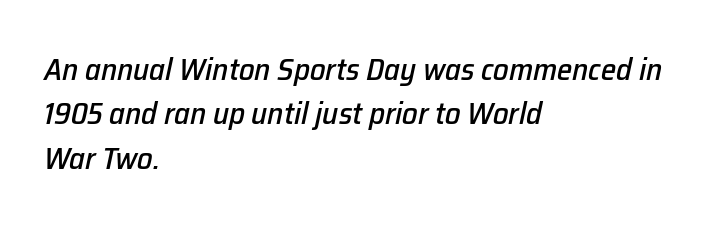
The image shows 31 px text type, italic (leaning right); set left-aligned, normal line spacing (1.43x), normal letter spacing, not underlined; low stroke contrast and a medium x-height.
